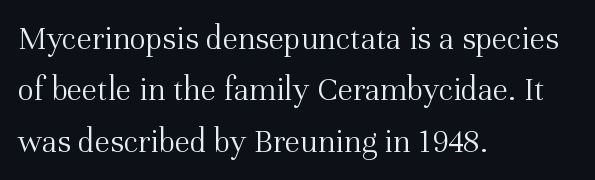
Q: Is the text bold? A: No.
Q: Is the text italic (slanted)? A: No, it is upright.
Q: Is the typeface a serif or a sans-serif typeface? A: Serif.
Q: Is the text underlined? A: No.
Q: How is the paragraph aligned? A: Left-aligned.
Q: Is the spacing between letters normal or unusually wide? A: Normal.
Q: Is the spacing between lines tight, normal or loose? A: Normal.
Q: Width (condensed, normal, or wide)? A: Normal.
Q: Stroke contrast? A: Medium.
Q: x-height? A: Medium.
Q: Monospaced? A: No.
